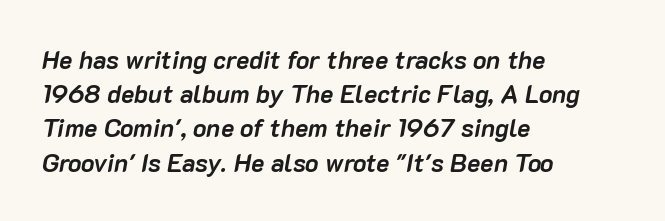
The image shows 25 px bold type, italic (leaning right); set left-aligned, normal line spacing (1.37x), normal letter spacing, not underlined.
